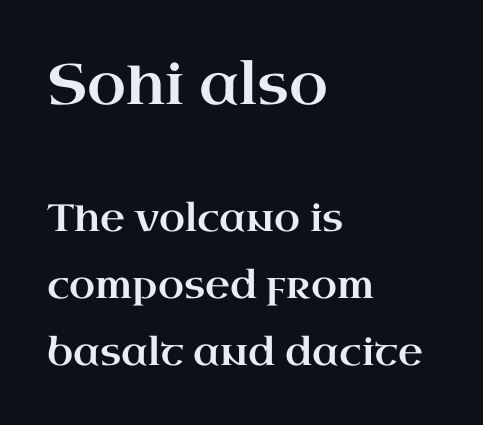
The image shows 57 px wide serif type, upright; set left-aligned, line spacing 1.76x, normal letter spacing, not underlined; the first (top) block is 1.5x larger; high stroke contrast and a small x-height.
